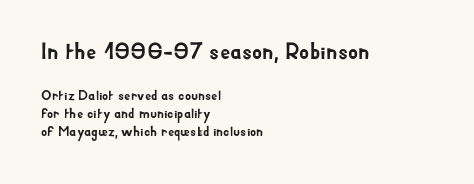
This is the regular roman posture of the typeface. Caption: standard tracking, unaltered. Visually, the top section dominates because its glyphs are scaled up. Short and long lines alike share a common starting point at left. These lines sit exactly where default settings would place them. The foot of each line stays bare and open.
